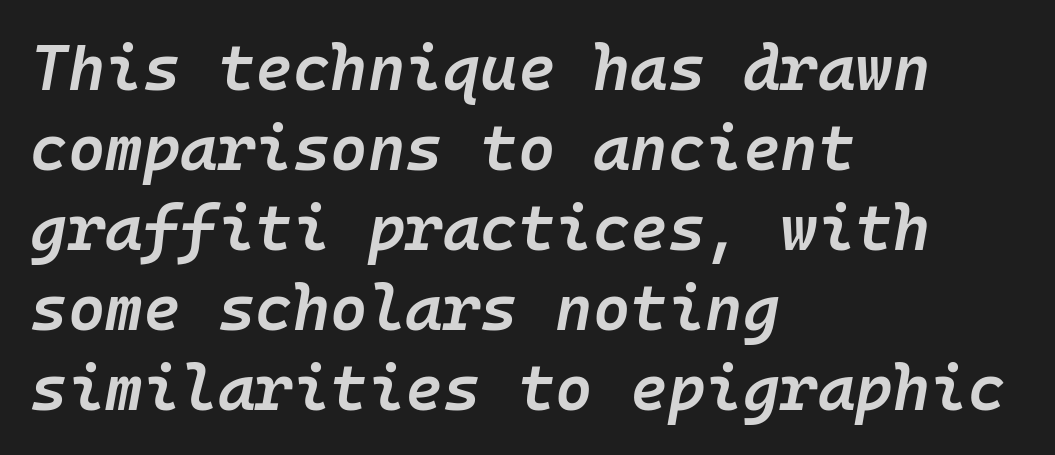
Q: Is the text bold? A: Semi-bold.
Q: Is the text italic (slanted)? A: Yes, it leans right by about 10 degrees.
Q: Is the text underlined? A: No.
Q: How is the paragraph aligned? A: Left-aligned.
Q: Is the spacing between letters normal or unusually wide? A: Normal.
Q: Is the spacing between lines tight, normal or loose? A: Normal.
Q: Width (condensed, normal, or wide)? A: Normal.
Q: Stroke contrast? A: Low.
Q: x-height? A: Medium.
Q: Monospaced? A: Yes.
